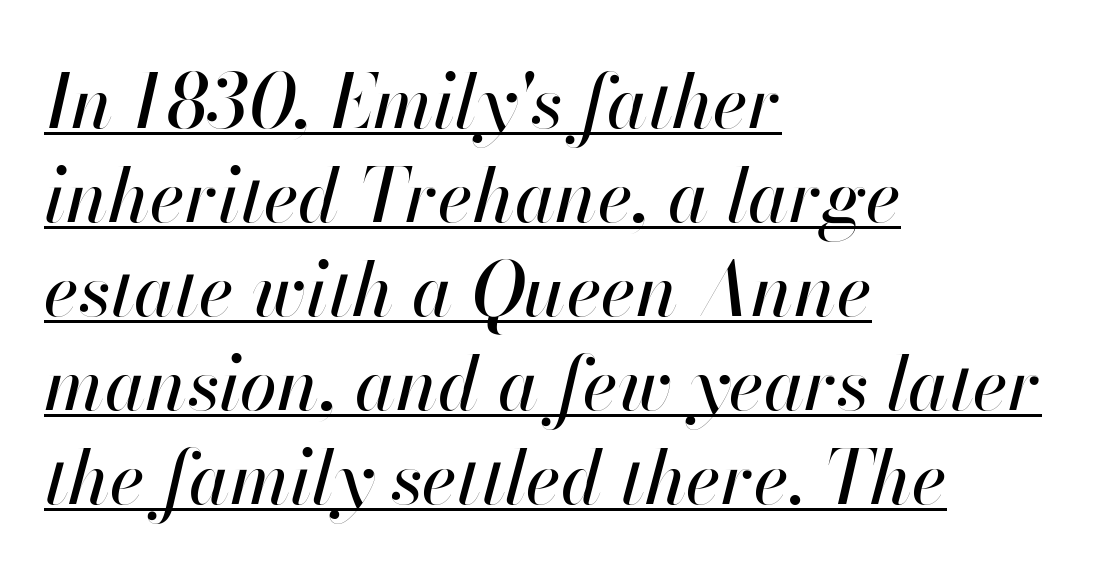
Q: Is the text italic (slanted)? A: Yes, it leans right by about 13 degrees.
Q: Is the text underlined? A: Yes.
Q: How is the paragraph aligned? A: Left-aligned.
Q: Is the spacing between letters normal or unusually wide? A: Normal.
Q: Is the spacing between lines tight, normal or loose? A: Normal.
Q: Width (condensed, normal, or wide)? A: Normal.
Q: Stroke contrast? A: High.
Q: x-height? A: Small.
Q: Monospaced? A: No.
